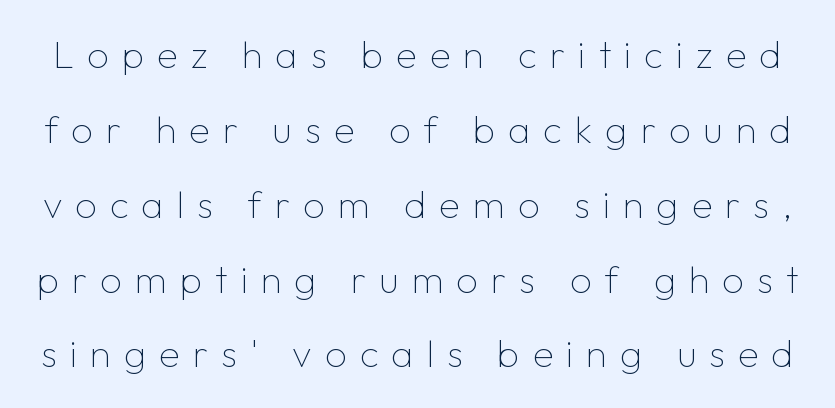
{"serif": "no", "italic": "no", "bold": "no", "weight": "thin", "width": "normal", "stroke_contrast": "low", "x_height": "medium", "monospaced": "no", "underline": "no", "line_spacing": "loose", "line_spacing_ratio": 1.97, "letter_spacing": "wide", "letter_spacing_em": 0.34, "glyph_px": 38}
